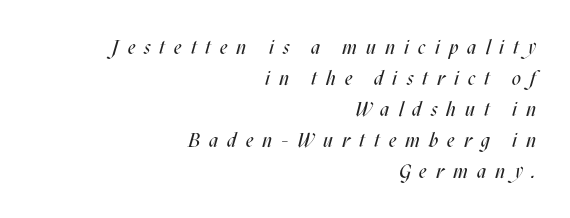
Q: Is the text bold? A: No.
Q: Is the text italic (slanted)? A: Yes, it leans right by about 17 degrees.
Q: Is the text underlined? A: No.
Q: How is the paragraph aligned? A: Right-aligned.
Q: Is the spacing between letters normal or unusually wide? A: Unusually wide.
Q: Is the spacing between lines tight, normal or loose? A: Normal.
